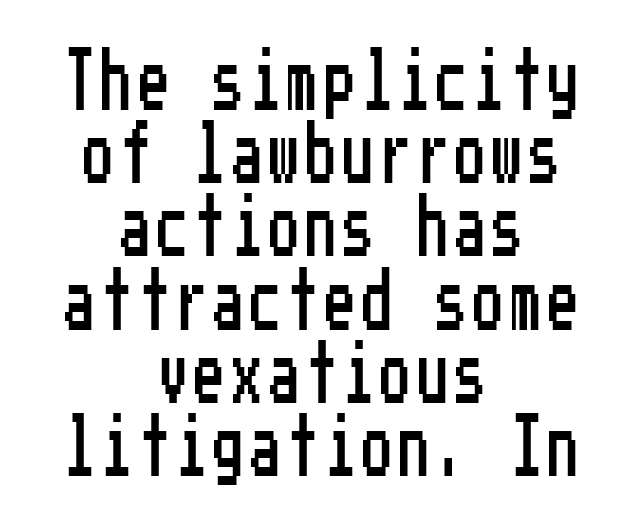
Q: Is the text italic (slanted)? A: No, it is upright.
Q: Is the typeface a serif or a sans-serif typeface? A: Sans-serif.
Q: Is the text underlined? A: No.
Q: How is the paragraph aligned? A: Centered.
Q: Width (condensed, normal, or wide)? A: Condensed.
Q: Stroke contrast? A: Low.
Q: x-height? A: Medium.
